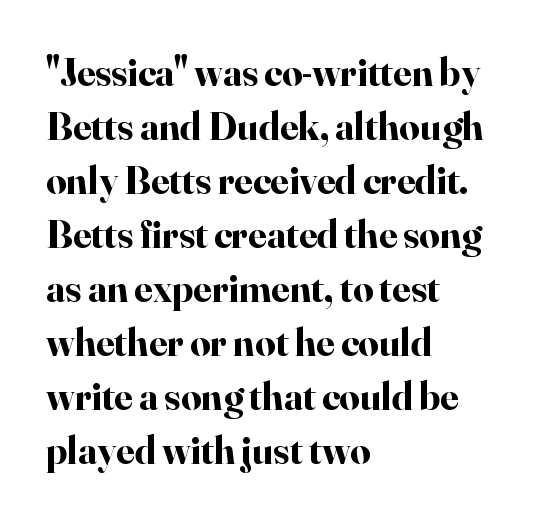
The image shows 40 px bold serif type, upright; set left-aligned, normal line spacing (1.35x), normal letter spacing, not underlined; high stroke contrast and a small x-height.
